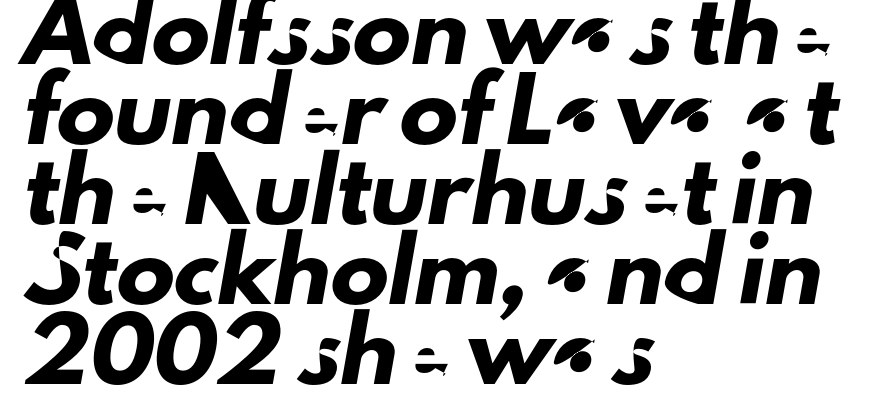
{"serif": "no", "width": "normal", "stroke_contrast": "low", "x_height": "small", "monospaced": "no", "underline": "no", "align": "left", "line_spacing": "normal", "line_spacing_ratio": 1.38, "letter_spacing": "normal", "letter_spacing_em": 0.0, "glyph_px": 58}
